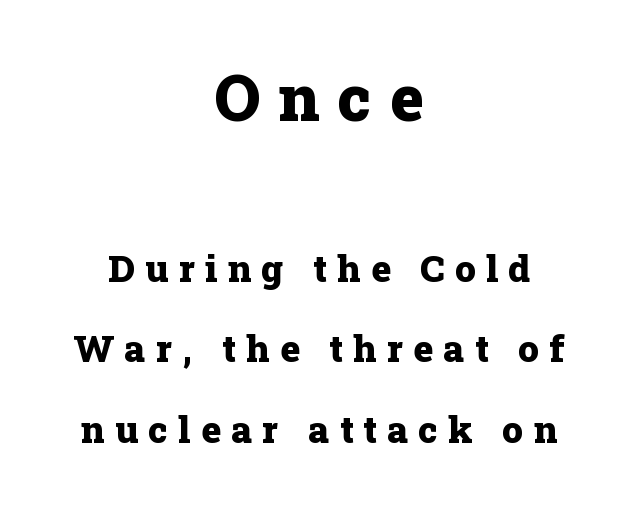
Q: Is the text bold? A: Yes.
Q: Is the text italic (slanted)? A: No, it is upright.
Q: Is the typeface a serif or a sans-serif typeface? A: Serif.
Q: Is the text underlined? A: No.
Q: How is the paragraph aligned? A: Centered.
Q: Is the spacing between letters normal or unusually wide? A: Unusually wide.
Q: Is the spacing between lines tight, normal or loose? A: Loose.
Q: Which block of text is set in a larger size, the first (top) or the second (bottom)? A: The first (top) one.
Q: Width (condensed, normal, or wide)? A: Normal.
Q: Stroke contrast? A: Low.
Q: x-height? A: Medium.
Q: Monospaced? A: No.
